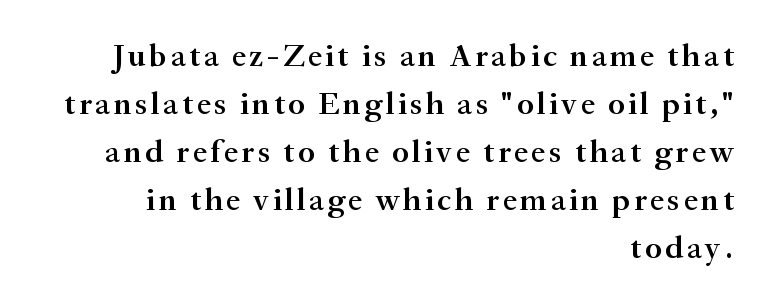
Observe the serifs anchoring each vertical stroke in this sample. Rule under the text: the space is simply empty. This block has exactly the height ordinary leading produces. It's the straight-up-and-down kind of type. The ragged edge is on the left, which tells us the setting is flush right.
